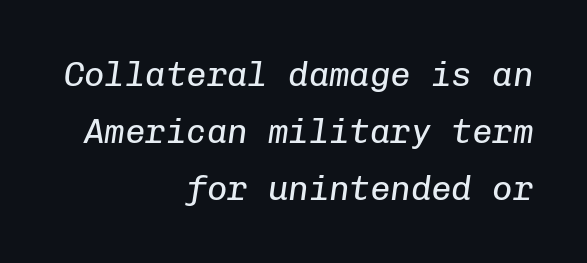
{"italic": "yes", "lean": "right", "slant_degrees": 8, "bold": "no", "weight": "regular", "width": "normal", "stroke_contrast": "low", "x_height": "medium", "monospaced": "yes", "underline": "no", "align": "right", "line_spacing": "normal", "line_spacing_ratio": 1.67, "letter_spacing": "normal", "letter_spacing_em": 0.0, "glyph_px": 34}
